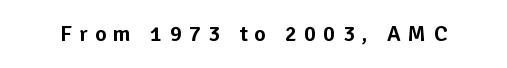
Q: Is the text italic (slanted)? A: No, it is upright.
Q: Is the text underlined? A: No.
Q: Is the spacing between letters normal or unusually wide? A: Unusually wide.
